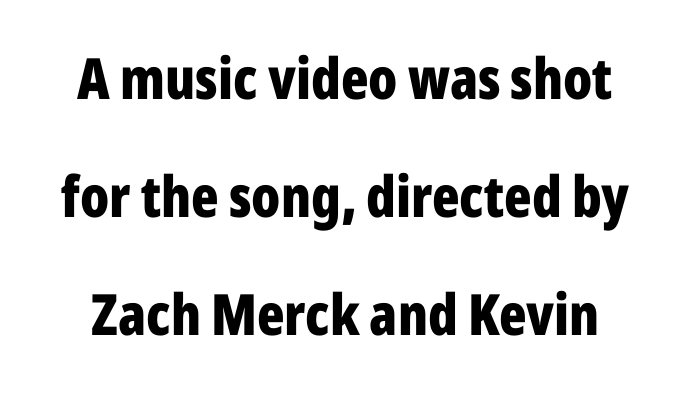
{"serif": "no", "italic": "no", "bold": "yes", "weight": "bold", "width": "condensed", "stroke_contrast": "low", "x_height": "medium", "monospaced": "no", "underline": "no", "line_spacing": "loose", "line_spacing_ratio": 2.07, "letter_spacing": "normal", "letter_spacing_em": 0.0, "glyph_px": 57}
